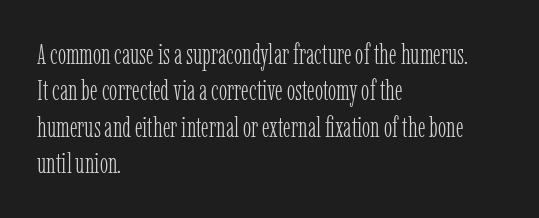
{"serif": "yes", "italic": "no", "bold": "no", "weight": "light", "width": "condensed", "stroke_contrast": "low", "x_height": "medium", "monospaced": "no", "underline": "no", "align": "left", "line_spacing": "normal", "line_spacing_ratio": 1.3, "letter_spacing": "normal", "letter_spacing_em": 0.0, "glyph_px": 28}
